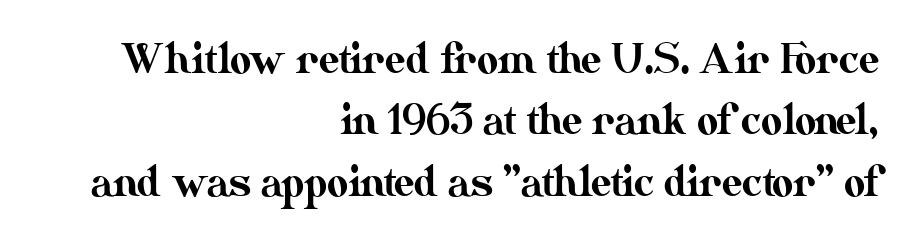
Bare-footed words on every line. Characters remain perfectly vertical along every line. The gaps between neighbouring characters are ordinary and unremarkable. Compared with a flush-left layout, this one pins lines to the opposite, right side.
